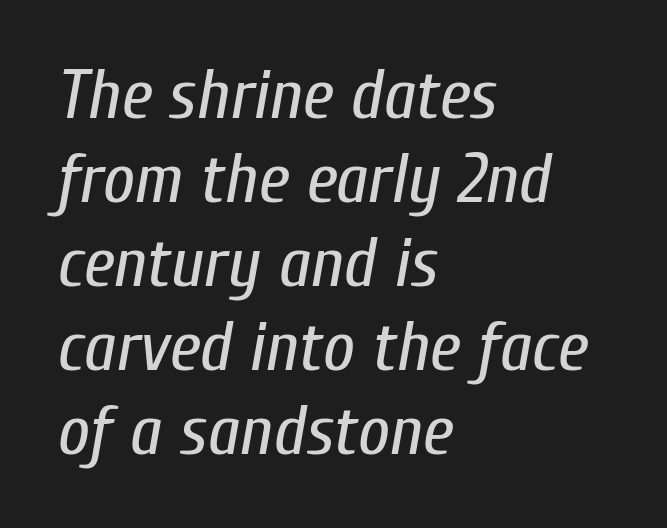
{"italic": "yes", "lean": "right", "slant_degrees": 10, "bold": "no", "weight": "regular", "width": "condensed", "stroke_contrast": "low", "x_height": "medium", "monospaced": "no", "underline": "no", "align": "left", "line_spacing_ratio": 1.2, "letter_spacing": "normal", "letter_spacing_em": 0.0, "glyph_px": 70}
